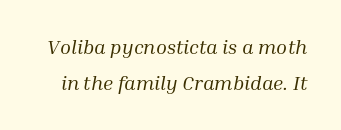
Descenders are the only things crossing below the line. The letters look calm and open, with moderate or lighter stems. Honestly, the letter spacing is just normal — you wouldn't notice it. Is the type slanted? Yes — the strokes lean at a clear angle.
